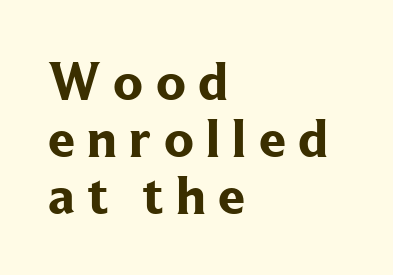
{"serif": "yes", "italic": "no", "bold": "yes", "weight": "bold", "width": "normal", "stroke_contrast": "low", "x_height": "medium", "monospaced": "no", "underline": "no", "align": "left", "line_spacing": "tight", "line_spacing_ratio": 1.06, "letter_spacing": "wide", "letter_spacing_em": 0.23, "glyph_px": 54}
